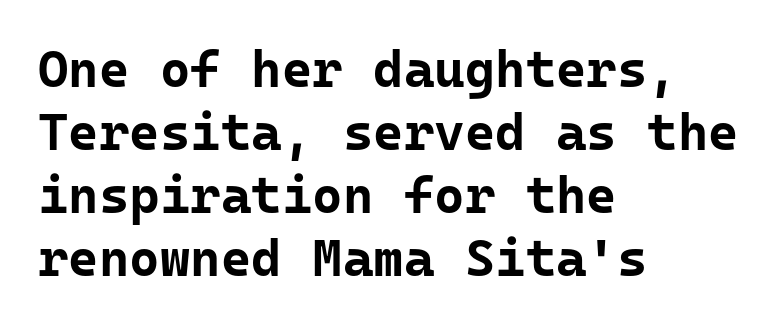
Compared with typical body copy, the letter spacing here is the same. Just letters on the line, the space beneath them empty. Note the uniform advance width — an 'i' takes as much space as an 'm'. I'd call this a sans setting — the letters go barefoot. Characters remain perfectly vertical along every line.
